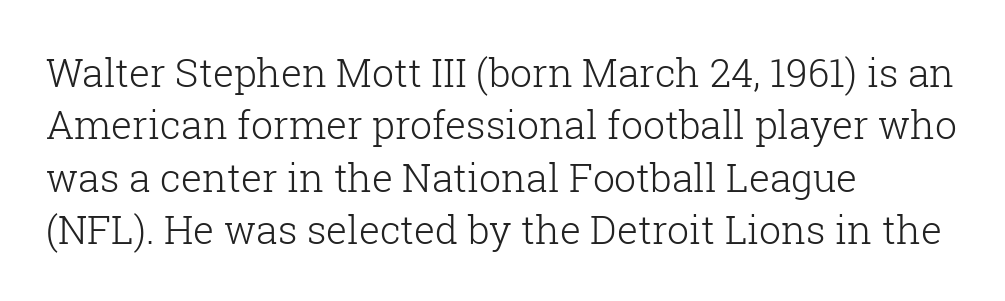
Q: Is the text bold? A: No.
Q: Is the text italic (slanted)? A: No, it is upright.
Q: Is the typeface a serif or a sans-serif typeface? A: Serif.
Q: Is the text underlined? A: No.
Q: How is the paragraph aligned? A: Left-aligned.
Q: Is the spacing between letters normal or unusually wide? A: Normal.
Q: Is the spacing between lines tight, normal or loose? A: Normal.
Q: Width (condensed, normal, or wide)? A: Normal.
Q: Stroke contrast? A: Low.
Q: x-height? A: Medium.
Q: Monospaced? A: No.
